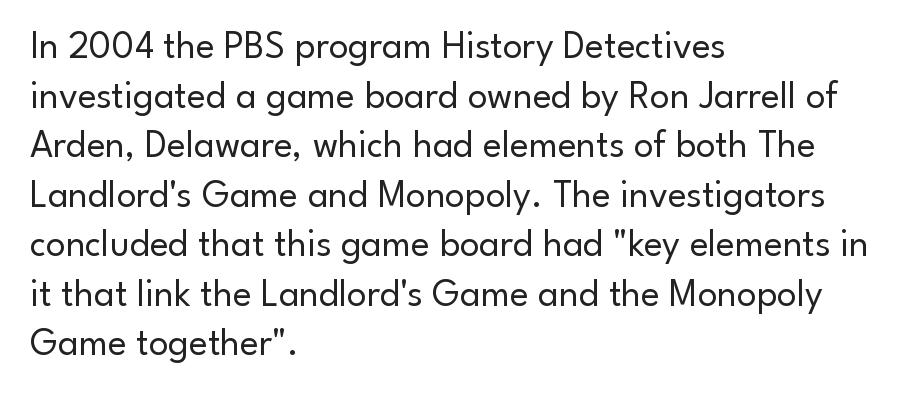
Q: Is the text bold? A: No.
Q: Is the text italic (slanted)? A: No, it is upright.
Q: Is the typeface a serif or a sans-serif typeface? A: Sans-serif.
Q: Is the text underlined? A: No.
Q: How is the paragraph aligned? A: Left-aligned.
Q: Is the spacing between letters normal or unusually wide? A: Normal.
Q: Is the spacing between lines tight, normal or loose? A: Normal.
Q: Width (condensed, normal, or wide)? A: Normal.
Q: Stroke contrast? A: Low.
Q: x-height? A: Small.
Q: Monospaced? A: No.
